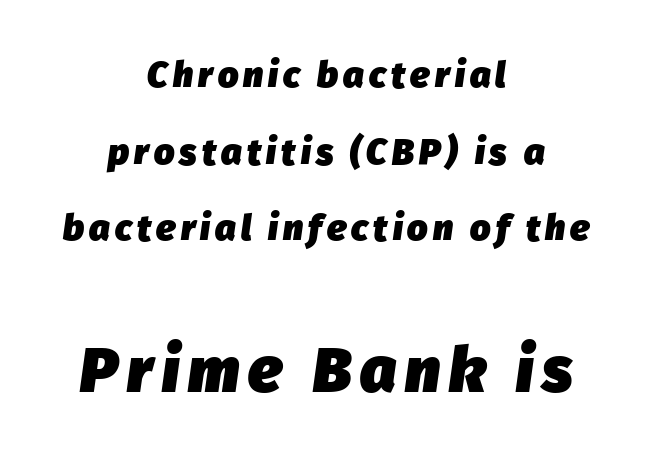
The image shows 63 px heavy type, italic (leaning right); set centered, loose line spacing (2.13x), not underlined; the second (bottom) block is 1.75x larger; low stroke contrast and a medium x-height.
